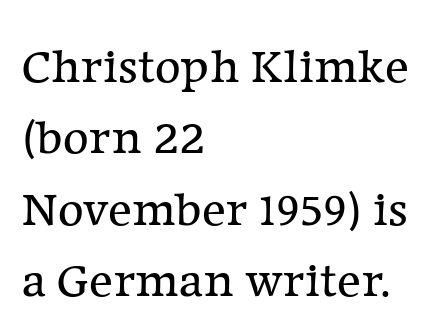
{"serif": "yes", "italic": "no", "bold": "no", "weight": "regular", "width": "normal", "stroke_contrast": "low", "x_height": "medium", "monospaced": "no", "underline": "no", "align": "left", "line_spacing": "normal", "line_spacing_ratio": 1.43, "letter_spacing": "normal", "letter_spacing_em": 0.0, "glyph_px": 50}
